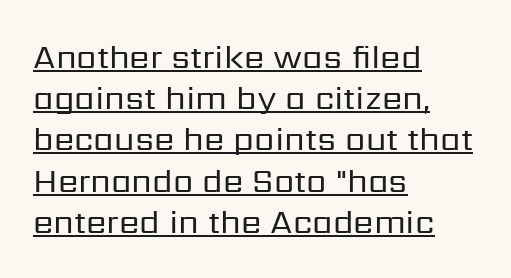
The image shows 33 px regular-weight sans-serif type, upright; set left-aligned, normal line spacing (1.25x), normal letter spacing, underlined; low stroke contrast and a medium x-height.
